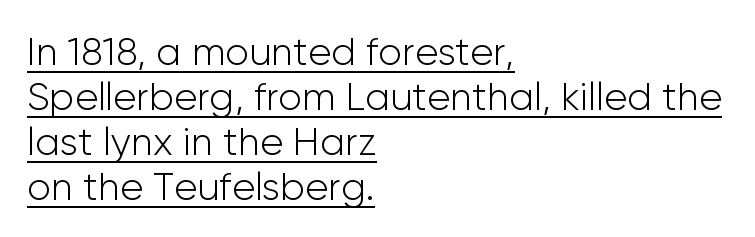
The image shows 39 px light sans-serif type, upright; set left-aligned, tight line spacing (1.15x), normal letter spacing, underlined; low stroke contrast and a medium x-height.
